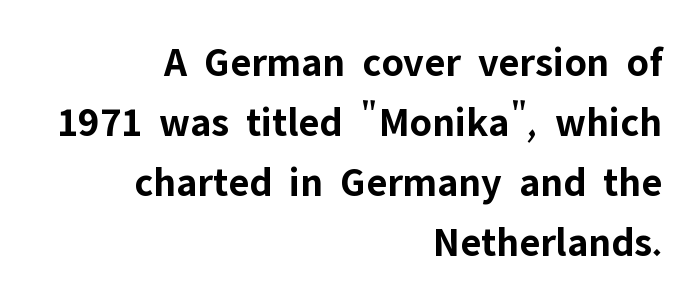
{"serif": "no", "italic": "no", "bold": "yes", "weight": "bold", "width": "normal", "stroke_contrast": "low", "x_height": "medium", "monospaced": "no", "underline": "no", "align": "right", "line_spacing": "normal", "line_spacing_ratio": 1.43, "letter_spacing": "normal", "letter_spacing_em": 0.0, "glyph_px": 42}
